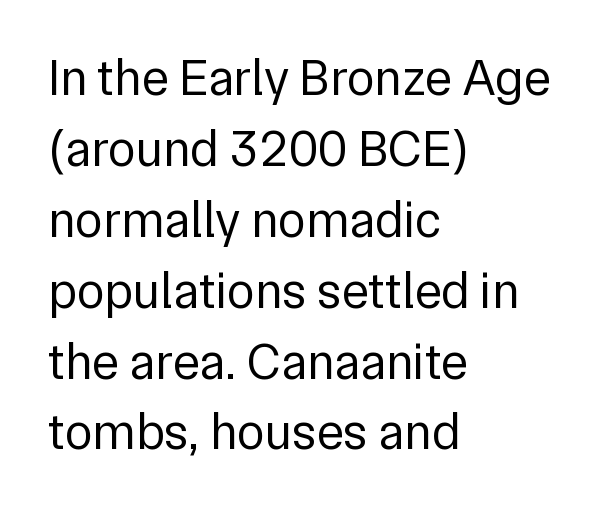
Q: Is the text bold? A: No.
Q: Is the text italic (slanted)? A: No, it is upright.
Q: Is the typeface a serif or a sans-serif typeface? A: Sans-serif.
Q: Is the text underlined? A: No.
Q: How is the paragraph aligned? A: Left-aligned.
Q: Is the spacing between letters normal or unusually wide? A: Normal.
Q: Is the spacing between lines tight, normal or loose? A: Normal.
Q: Width (condensed, normal, or wide)? A: Normal.
Q: Stroke contrast? A: Low.
Q: x-height? A: Medium.
Q: Monospaced? A: No.
